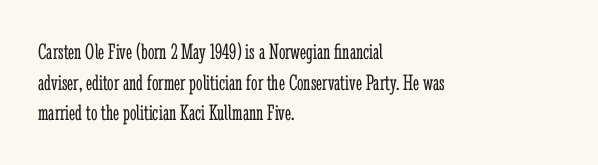
Q: Is the text bold? A: No.
Q: Is the text italic (slanted)? A: No, it is upright.
Q: Is the text underlined? A: No.
Q: How is the paragraph aligned? A: Left-aligned.
Q: Is the spacing between letters normal or unusually wide? A: Normal.
Q: Is the spacing between lines tight, normal or loose? A: Normal.
